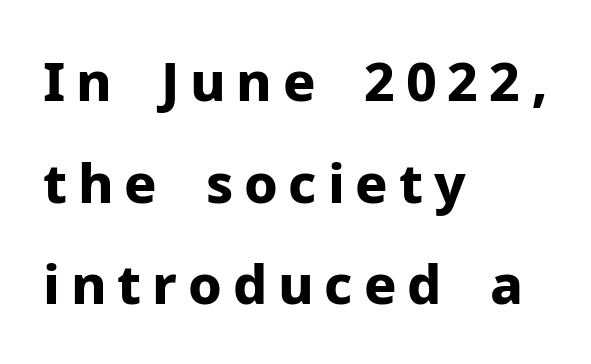
{"serif": "no", "italic": "no", "bold": "yes", "weight": "bold", "width": "normal", "stroke_contrast": "low", "x_height": "medium", "monospaced": "no", "underline": "no", "align": "left", "line_spacing_ratio": 1.88, "letter_spacing": "wide", "letter_spacing_em": 0.2, "glyph_px": 54}
